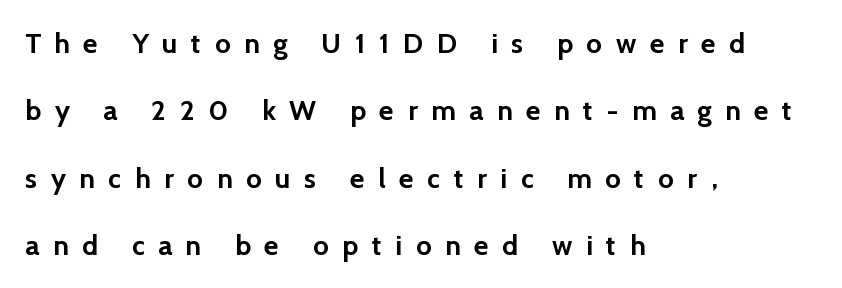
If you drew a ruler down the left edge, every line would touch it. Plain, unruled lines of type. The gaps between neighbouring characters are conspicuously large. Here the designer chose a conventional face with non-uniform glyph widths.
